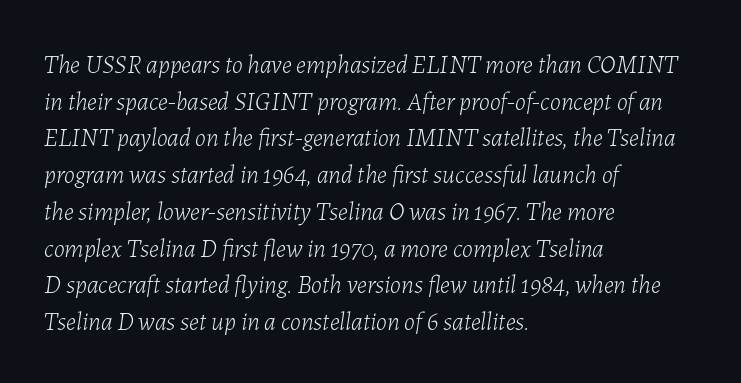
You could call the tracking neutral — neither tight nor loose. Evenly set lines give the paragraph a standard silhouette. Does the lettering tilt? It does — this is italic. Horizontally, the lines are justified to the leading edge only.
